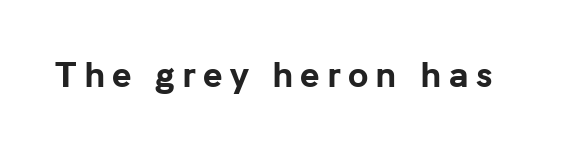
Inter-character spacing is expanded well beyond the font's built-in metrics. Posture: vertical. What kind of face is this? One without serifs — a sans. Is this a fixed-width face? No — the glyphs have proportional, varying widths. A full-strength bold gives these letters their thick strokes. The strip under each line holds only bare page.
